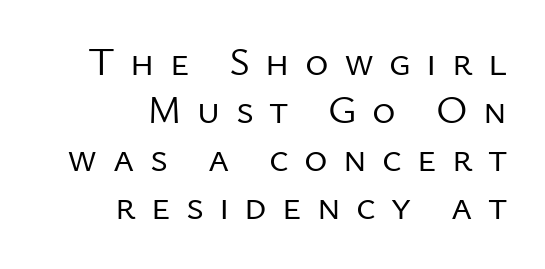
{"serif": "no", "italic": "no", "bold": "no", "weight": "regular", "width": "normal", "stroke_contrast": "low", "x_height": "medium", "monospaced": "no", "underline": "no", "align": "right", "line_spacing_ratio": 1.2, "letter_spacing": "wide", "letter_spacing_em": 0.38, "glyph_px": 40}
